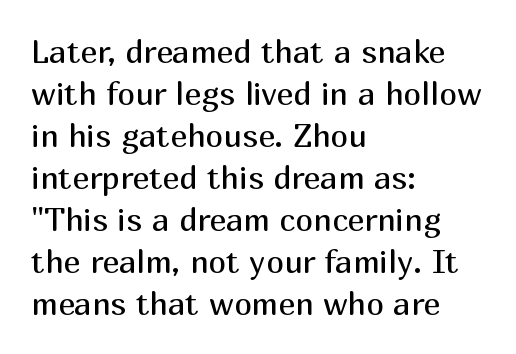
Q: Is the text bold? A: No.
Q: Is the text italic (slanted)? A: No, it is upright.
Q: Is the typeface a serif or a sans-serif typeface? A: Sans-serif.
Q: Is the text underlined? A: No.
Q: How is the paragraph aligned? A: Left-aligned.
Q: Is the spacing between letters normal or unusually wide? A: Normal.
Q: Is the spacing between lines tight, normal or loose? A: Normal.
Q: Width (condensed, normal, or wide)? A: Normal.
Q: Stroke contrast? A: Medium.
Q: x-height? A: Medium.
Q: Monospaced? A: No.
